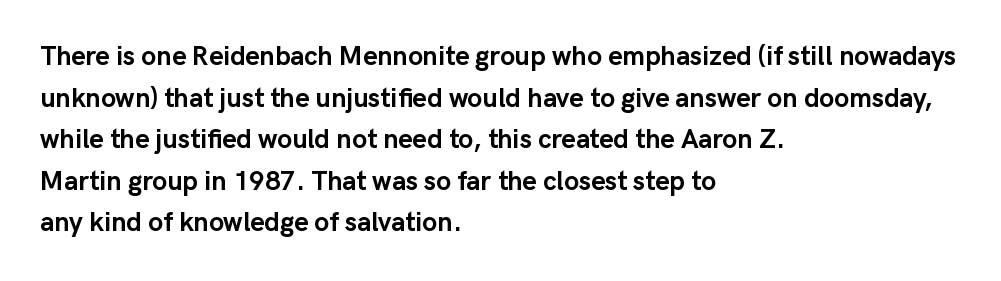
{"italic": "no", "bold": "yes", "underline": "no", "align": "left", "line_spacing": "normal", "line_spacing_ratio": 1.54, "letter_spacing": "normal", "letter_spacing_em": 0.0, "glyph_px": 27}
